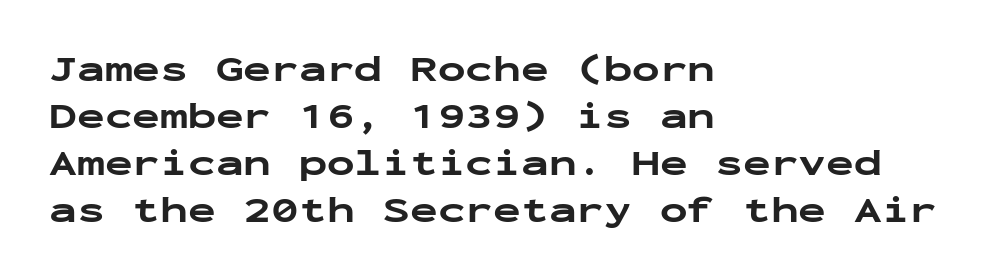
These lines are set flush left with a ragged right edge. Interline gaps are of average width in this sample. You can tell from the bare stems that sans-serif type was used. The typesetting leans heavy: a genuine bold.
